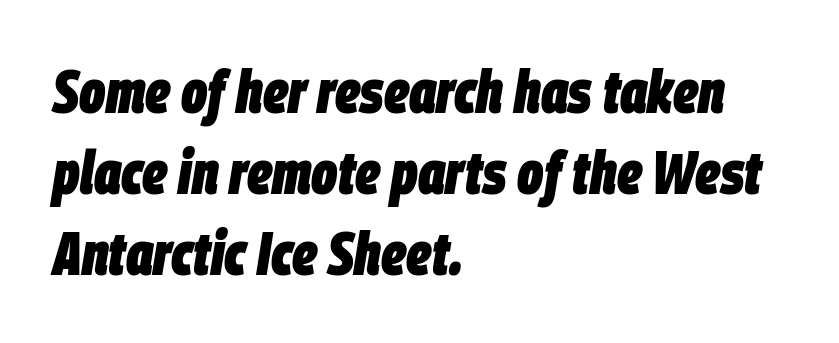
Would a proofreader flag this as italicized? Yes. Chunky letters — that's bold for sure. Letter spacing: default. Left-aligned paragraph, ragged on the right. Each letter keeps its own natural width here, so spacing adapts to shape.
